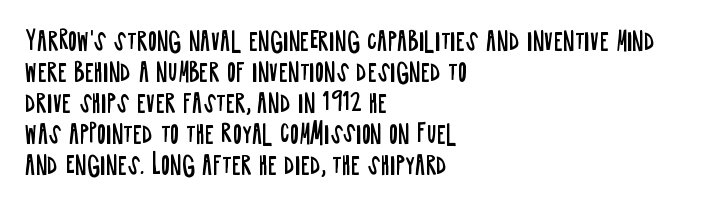
Q: Is the text bold? A: No.
Q: Is the text italic (slanted)? A: No, it is upright.
Q: Is the text underlined? A: No.
Q: How is the paragraph aligned? A: Left-aligned.
Q: Is the spacing between letters normal or unusually wide? A: Normal.
Q: Is the spacing between lines tight, normal or loose? A: Normal.
